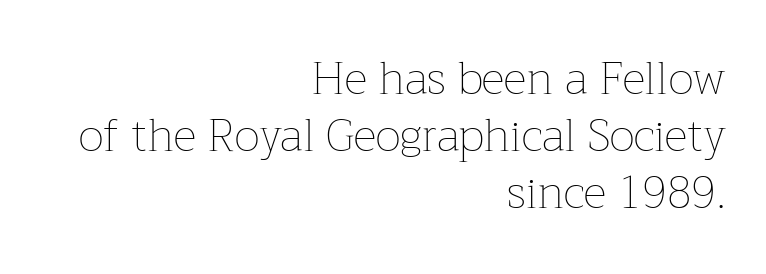
Each stroke keeps to a modest, everyday thickness or less. This rendering uses right alignment, leaving the left contour irregular. It's the straight-up-and-down kind of type. The rendering uses natural spacing where letterforms have individual widths. Quick note: interline space is typical.
